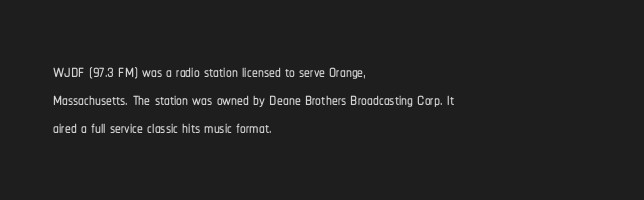
{"italic": "no", "underline": "no", "align": "left", "line_spacing_ratio": 1.21, "letter_spacing": "normal", "letter_spacing_em": 0.0, "glyph_px": 23}
